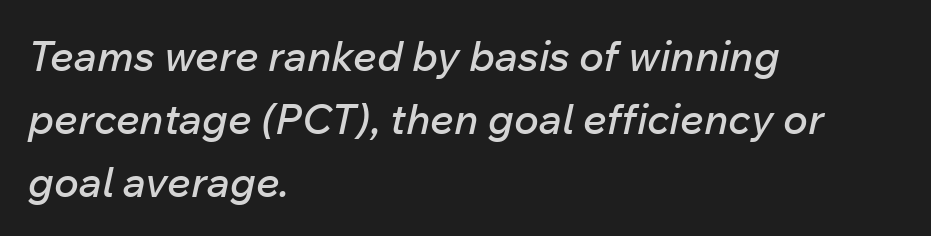
{"italic": "yes", "lean": "right", "slant_degrees": 12, "width": "normal", "stroke_contrast": "low", "x_height": "medium", "monospaced": "no", "underline": "no", "align": "left", "line_spacing": "normal", "line_spacing_ratio": 1.5, "letter_spacing": "normal", "letter_spacing_em": 0.0, "glyph_px": 42}
